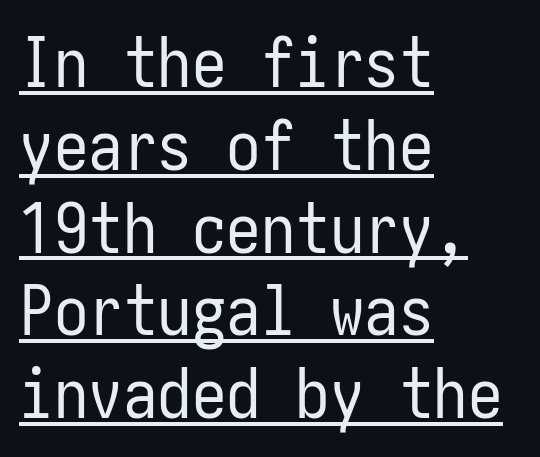
The image shows 69 px regular-weight, condensed sans-serif type, upright; set left-aligned, line spacing 1.2x, normal letter spacing, underlined; low stroke contrast and a medium x-height.
